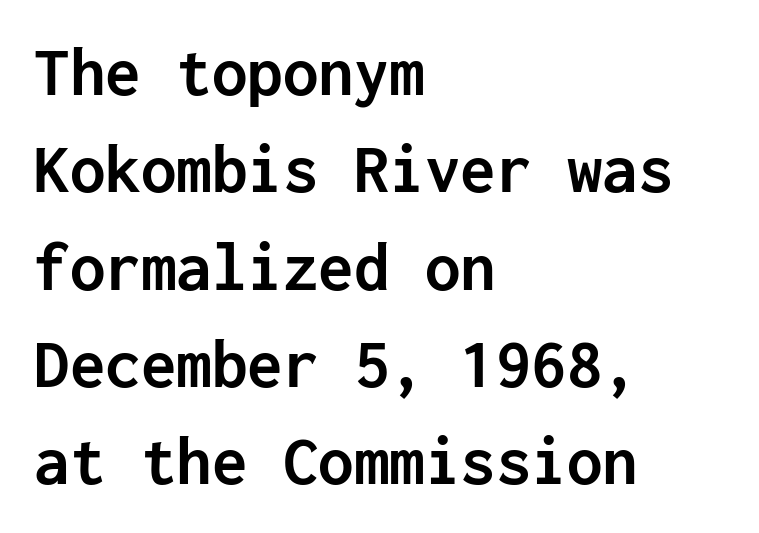
The image shows 71 px semibold sans-serif type, upright, monospaced; set left-aligned, normal line spacing (1.37x), normal letter spacing, not underlined; low stroke contrast and a medium x-height.
